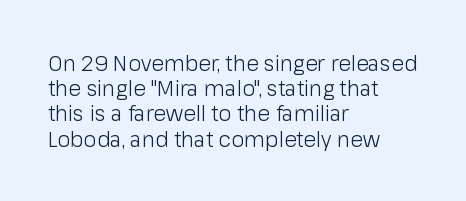
The letterforms sit shoulder to shoulder at normal distance. Typeset ragged right — the left edge is the straight one. The lettering holds an erect, upright posture throughout. Vertical stems look standard width or narrower in stroke. Beneath every word, the page is bare.
